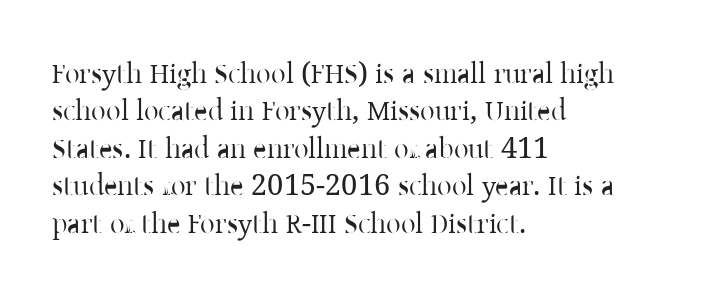
{"serif": "yes", "italic": "no", "bold": "no", "weight": "regular", "width": "normal", "stroke_contrast": "low", "x_height": "medium", "monospaced": "no", "underline": "no", "align": "left", "line_spacing": "normal", "line_spacing_ratio": 1.29, "letter_spacing": "normal", "letter_spacing_em": 0.0, "glyph_px": 29}
